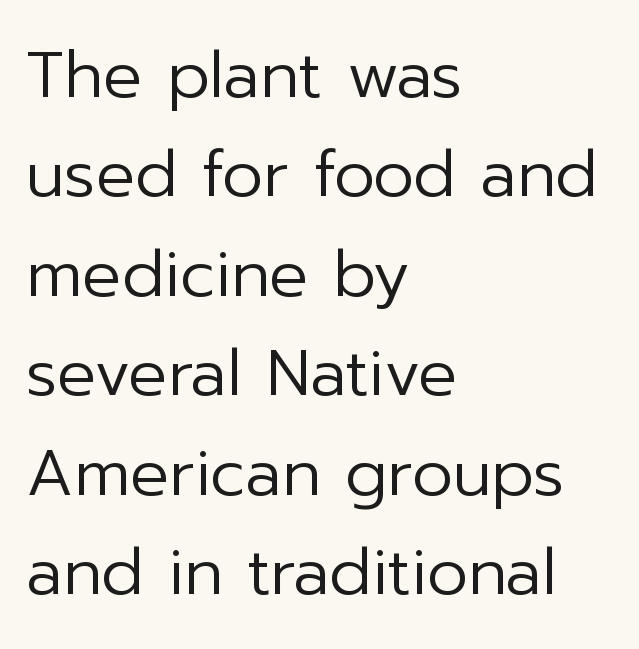
Q: Is the text bold? A: No.
Q: Is the text italic (slanted)? A: No, it is upright.
Q: Is the typeface a serif or a sans-serif typeface? A: Sans-serif.
Q: Is the text underlined? A: No.
Q: How is the paragraph aligned? A: Left-aligned.
Q: Is the spacing between letters normal or unusually wide? A: Normal.
Q: Is the spacing between lines tight, normal or loose? A: Normal.
Q: Width (condensed, normal, or wide)? A: Normal.
Q: Stroke contrast? A: Low.
Q: x-height? A: Medium.
Q: Monospaced? A: No.
